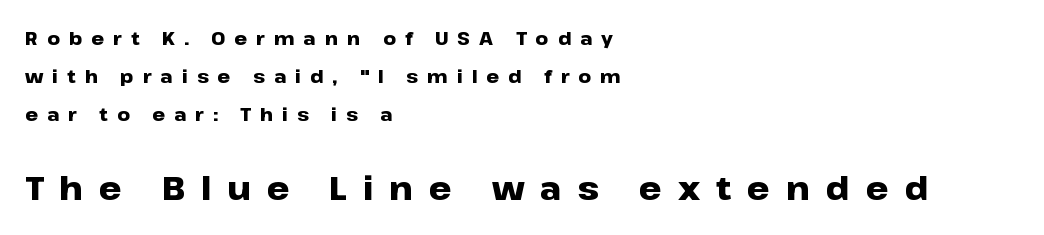
Q: Is the text bold? A: Yes.
Q: Is the text italic (slanted)? A: No, it is upright.
Q: Is the typeface a serif or a sans-serif typeface? A: Sans-serif.
Q: Is the text underlined? A: No.
Q: How is the paragraph aligned? A: Left-aligned.
Q: Is the spacing between letters normal or unusually wide? A: Unusually wide.
Q: Is the spacing between lines tight, normal or loose? A: Loose.
Q: Which block of text is set in a larger size, the first (top) or the second (bottom)? A: The second (bottom) one.
Q: Width (condensed, normal, or wide)? A: Wide.
Q: Stroke contrast? A: Low.
Q: x-height? A: Medium.
Q: Monospaced? A: No.
